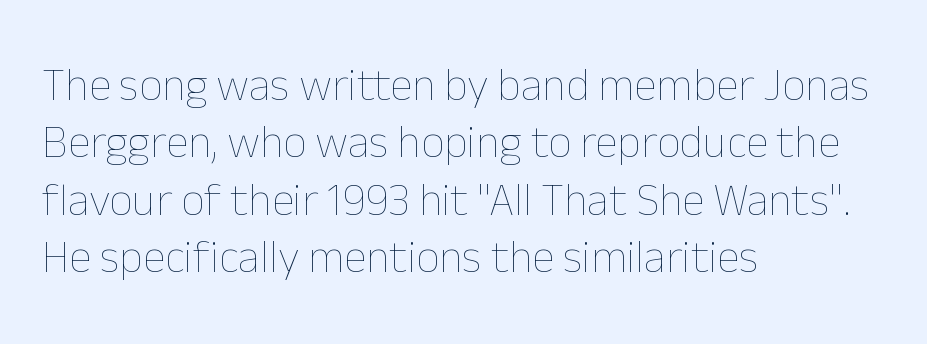
{"italic": "no", "bold": "no", "weight": "thin", "width": "normal", "stroke_contrast": "low", "x_height": "medium", "monospaced": "no", "underline": "no", "align": "left", "line_spacing": "normal", "line_spacing_ratio": 1.25, "letter_spacing": "normal", "letter_spacing_em": 0.0, "glyph_px": 46}
